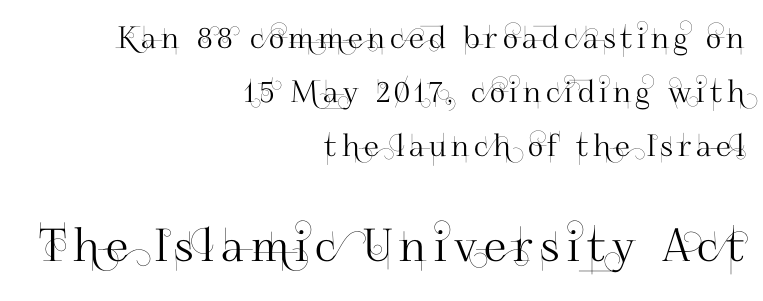
The string is rendered with underlining switched off. These lines are composed in type without serifs. Posture: vertical. Do the characters align in a grid? No, the font is proportional.
